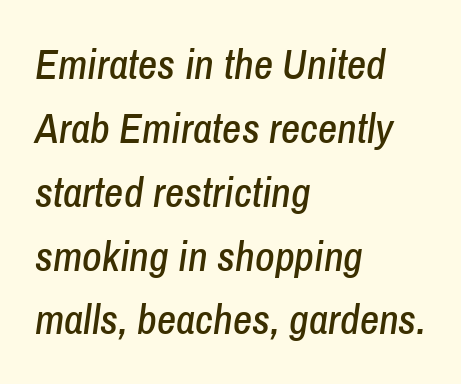
Q: Is the text italic (slanted)? A: Yes, it leans right by about 8 degrees.
Q: Is the text underlined? A: No.
Q: How is the paragraph aligned? A: Left-aligned.
Q: Is the spacing between letters normal or unusually wide? A: Normal.
Q: Is the spacing between lines tight, normal or loose? A: Normal.
Q: Width (condensed, normal, or wide)? A: Condensed.
Q: Stroke contrast? A: Low.
Q: x-height? A: Medium.
Q: Monospaced? A: No.
